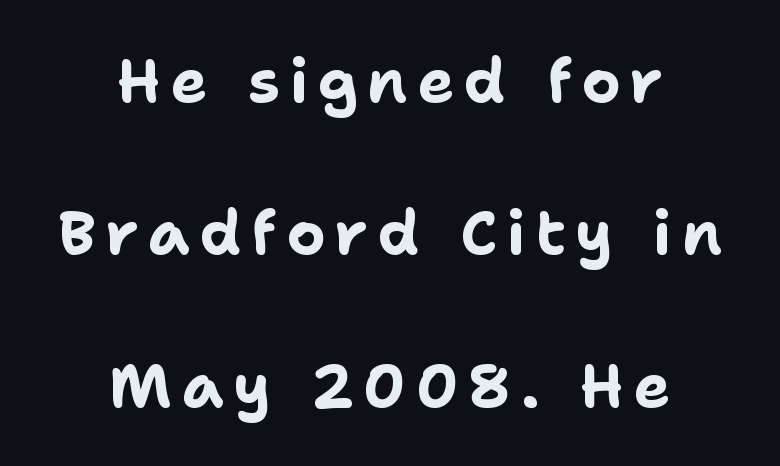
Nothing sits at the stroke ends, so this counts as sans-serif. This is the regular roman posture of the typeface. These lines are rendered in a variable-pitch font. Just letters on the line, the space beneath them empty. Bold? Absolutely — the strokes are thick and heavy. Line spacing here is loose.
